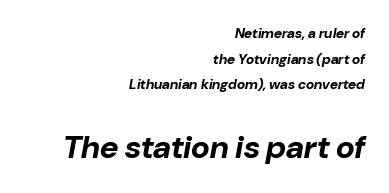
Does extra space separate the letters? No, they use regular spacing. Compared with an ordinary text face, these strokes are far heavier — a full bold. Size contrast runs from small at the top to large at the bottom. Looking at the ascenders, they clearly lean. A student would call this right alignment; a typographer would say flush right, rag left.
